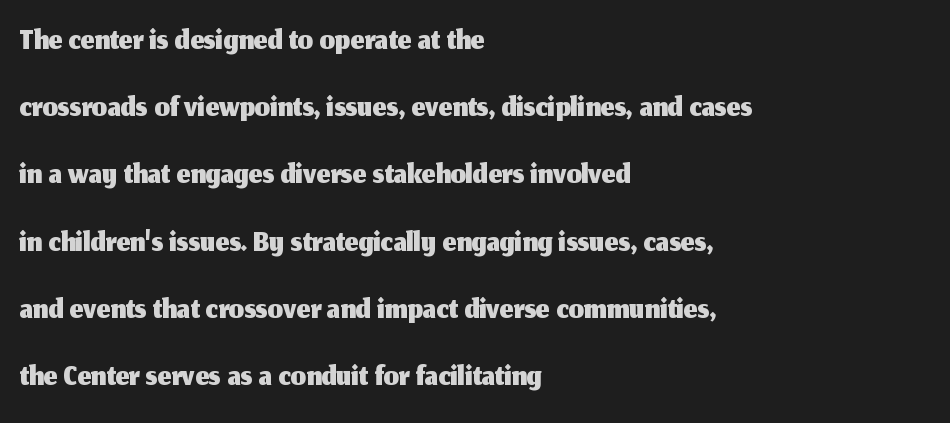
{"serif": "no", "italic": "no", "width": "normal", "stroke_contrast": "medium", "x_height": "medium", "monospaced": "no", "underline": "no", "align": "left", "line_spacing": "normal", "line_spacing_ratio": 1.4, "letter_spacing": "normal", "letter_spacing_em": 0.0, "glyph_px": 48}
